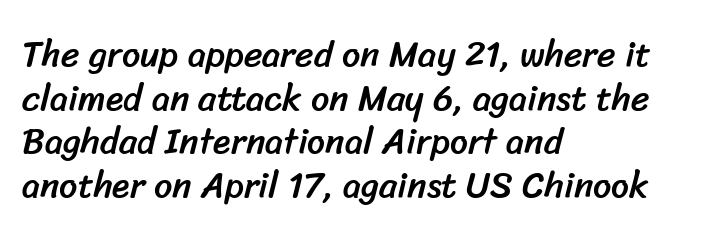
Which margin do the lines hug? The left one — the right edge is uneven. The area under the type is left untouched. How are the letters spaced? Ordinarily, with no added tracking. Are there feet on the stems? There aren't — it's a sans. You could not count columns in this text — the font is proportionally spaced.
